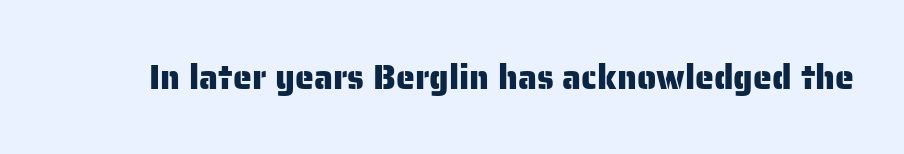
The image shows 34 px sans-serif type, upright; set normal letter spacing, not underlined; low stroke contrast and a medium x-height.
